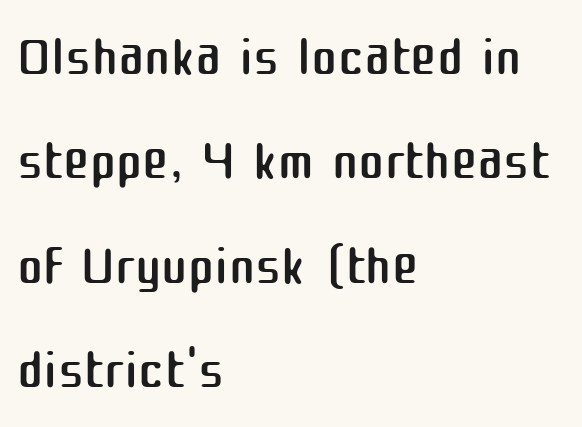
The image shows 79 px regular-weight sans-serif type, upright; set left-aligned, normal line spacing (1.32x), normal letter spacing, not underlined; medium stroke contrast and a medium x-height.
